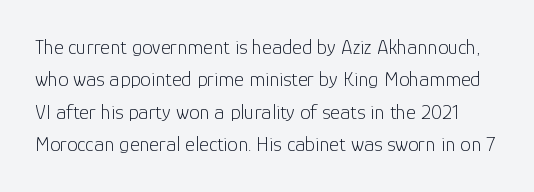
Q: Is the text bold? A: No.
Q: Is the text italic (slanted)? A: No, it is upright.
Q: Is the text underlined? A: No.
Q: Is the spacing between letters normal or unusually wide? A: Normal.
Q: Is the spacing between lines tight, normal or loose? A: Normal.
